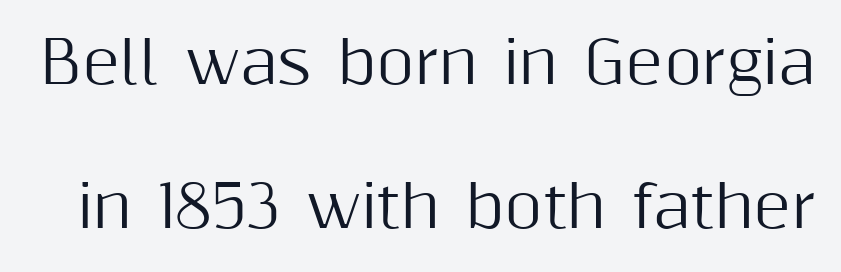
Q: Is the text italic (slanted)? A: No, it is upright.
Q: Is the typeface a serif or a sans-serif typeface? A: Sans-serif.
Q: Is the text underlined? A: No.
Q: Is the spacing between letters normal or unusually wide? A: Normal.
Q: Is the spacing between lines tight, normal or loose? A: Loose.
Q: Width (condensed, normal, or wide)? A: Normal.
Q: Stroke contrast? A: Medium.
Q: x-height? A: Medium.
Q: Monospaced? A: No.
